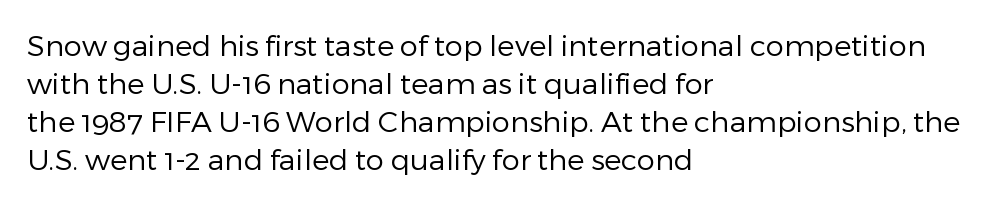
{"serif": "no", "italic": "no", "bold": "no", "weight": "regular", "width": "normal", "stroke_contrast": "low", "x_height": "medium", "monospaced": "no", "underline": "no", "align": "left", "line_spacing": "normal", "line_spacing_ratio": 1.31, "letter_spacing": "normal", "letter_spacing_em": 0.0, "glyph_px": 29}
